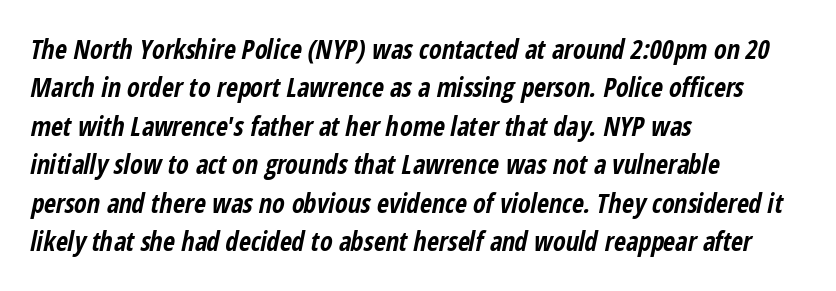
Q: Is the text bold? A: Yes.
Q: Is the text italic (slanted)? A: Yes, it leans right by about 12 degrees.
Q: Is the text underlined? A: No.
Q: How is the paragraph aligned? A: Left-aligned.
Q: Is the spacing between letters normal or unusually wide? A: Normal.
Q: Is the spacing between lines tight, normal or loose? A: Normal.
